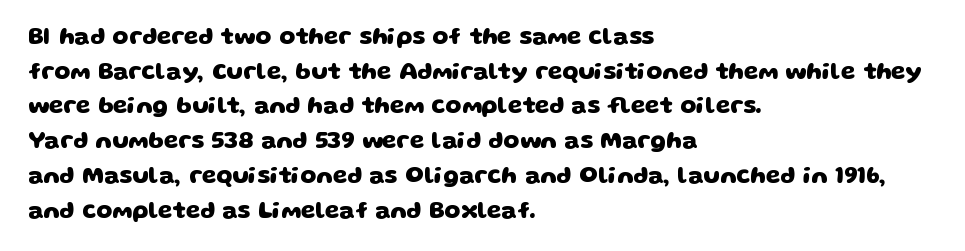
Short note: letters normally spaced. Heavy-handed strokes throughout: this text is bold. The words here are not underlined. The passage is arranged the way most books set body copy — flush left. Vertical spacing — default.
